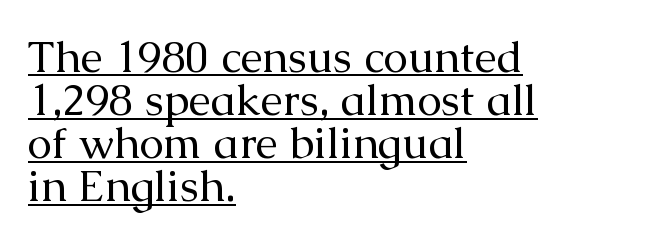
The image shows 44 px regular-weight serif type, upright; set left-aligned, tight line spacing (0.98x), normal letter spacing, underlined; medium stroke contrast and a medium x-height.
